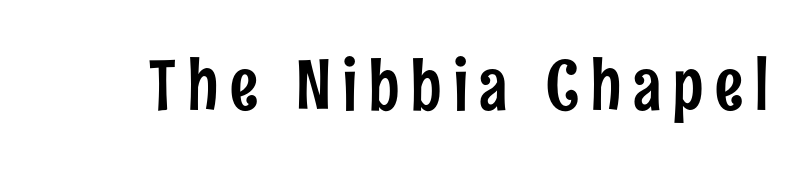
The image shows 70 px condensed sans-serif type, upright; set not underlined; low stroke contrast and a medium x-height.
